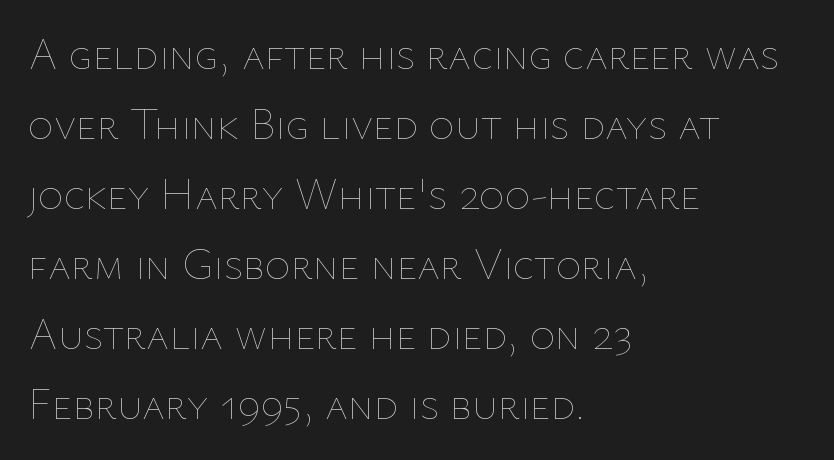
{"italic": "no", "bold": "no", "weight": "thin", "width": "normal", "stroke_contrast": "low", "x_height": "medium", "monospaced": "no", "underline": "no", "align": "left", "line_spacing": "normal", "line_spacing_ratio": 1.59, "letter_spacing": "normal", "letter_spacing_em": 0.0, "glyph_px": 44}
